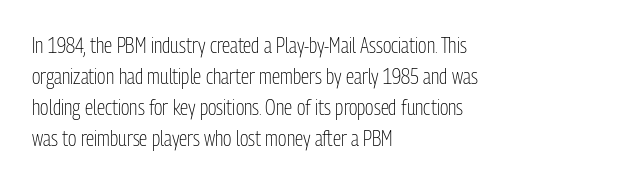
The image shows 21 px text type, upright; set left-aligned, normal line spacing (1.47x), normal letter spacing, not underlined.
